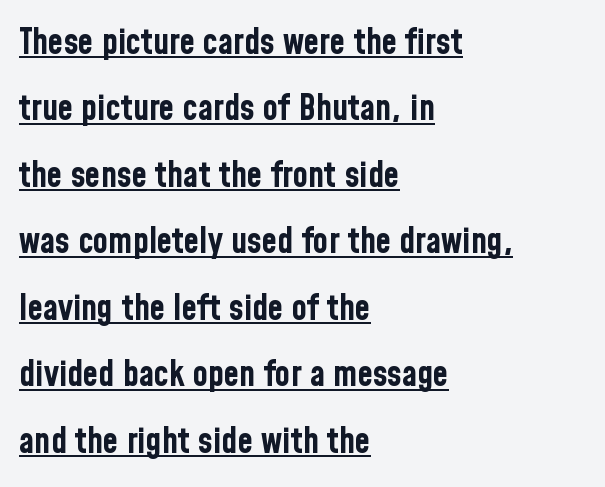
The image shows 35 px bold, condensed sans-serif type, upright; set left-aligned, loose line spacing (1.9x), normal letter spacing, underlined; low stroke contrast and a medium x-height.
